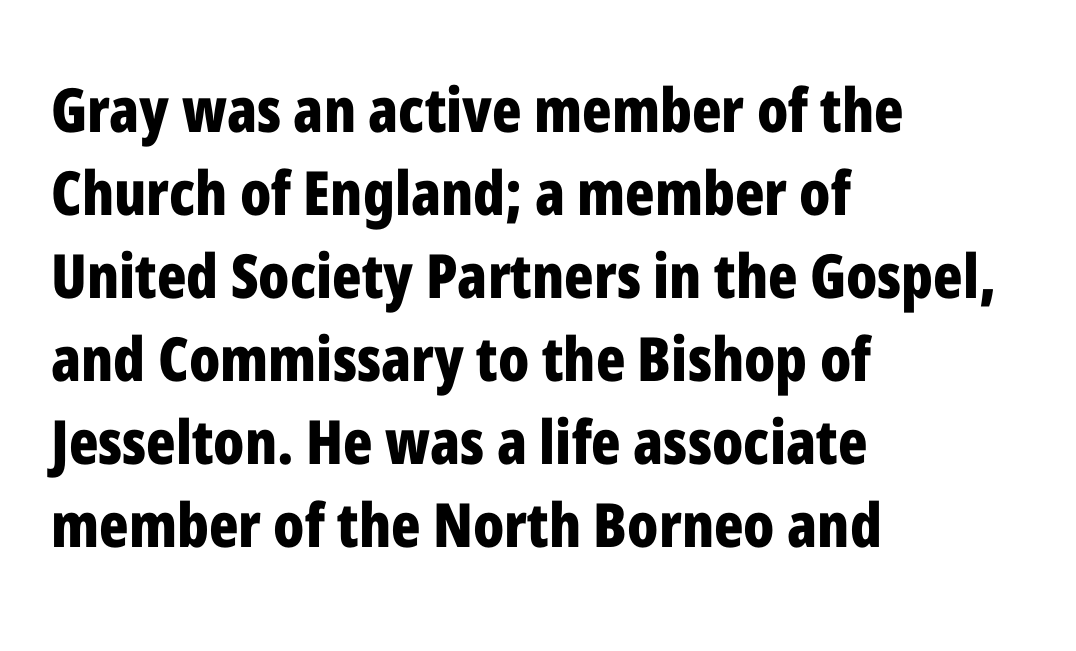
Q: Is the text bold? A: Yes.
Q: Is the text italic (slanted)? A: No, it is upright.
Q: Is the typeface a serif or a sans-serif typeface? A: Sans-serif.
Q: Is the text underlined? A: No.
Q: How is the paragraph aligned? A: Left-aligned.
Q: Is the spacing between letters normal or unusually wide? A: Normal.
Q: Is the spacing between lines tight, normal or loose? A: Normal.
Q: Width (condensed, normal, or wide)? A: Condensed.
Q: Stroke contrast? A: Low.
Q: x-height? A: Medium.
Q: Monospaced? A: No.
